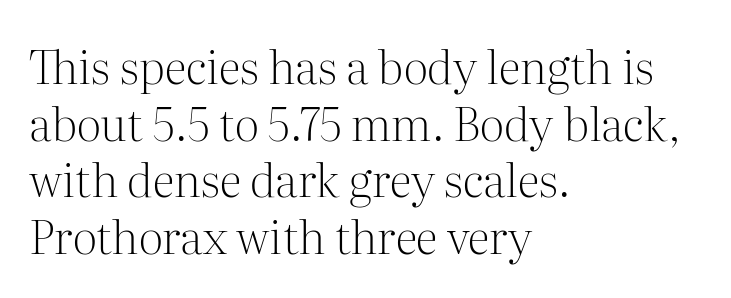
{"serif": "yes", "italic": "no", "bold": "no", "weight": "light", "width": "normal", "stroke_contrast": "medium", "x_height": "medium", "monospaced": "no", "underline": "no", "align": "left", "line_spacing_ratio": 1.23, "letter_spacing": "normal", "letter_spacing_em": 0.0, "glyph_px": 46}
